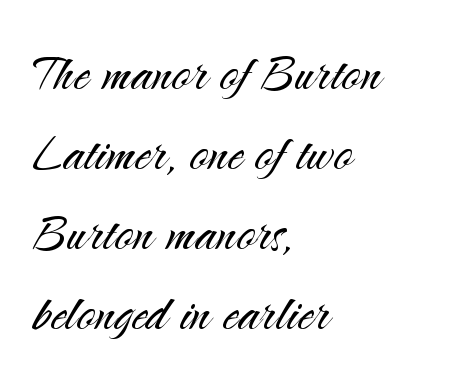
Line spacing here is normal. Underline: absent. Think of a printed novel: that variable character pitch is what you see here. Bold? No — there's no thickening of the strokes. Tracking here is standard; glyphs follow each other at the usual distance.
